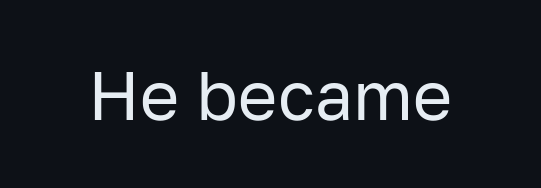
{"serif": "no", "italic": "no", "bold": "no", "weight": "regular", "width": "normal", "stroke_contrast": "low", "x_height": "medium", "monospaced": "no", "underline": "no", "letter_spacing": "normal", "letter_spacing_em": 0.0, "glyph_px": 68}
